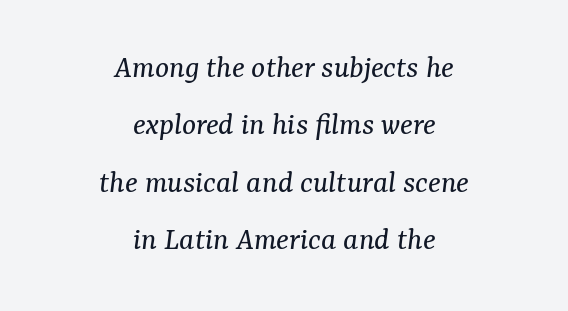
Heft: none added — not bold. Every character sits at an angle, as italics do. The type family on display is of the serif kind. The tracking reads as untouched default to a designer's eye.
